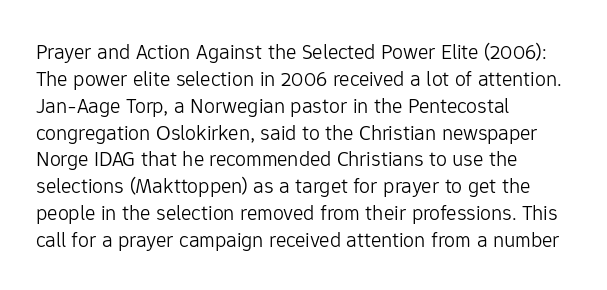
Honestly, the letter spacing is just normal — you wouldn't notice it. A student would call this left alignment; a typographer would say flush left, rag right. The font sits on the lighter half of the weight spectrum, regular included. Just letters on the line, the space beneath them empty.
